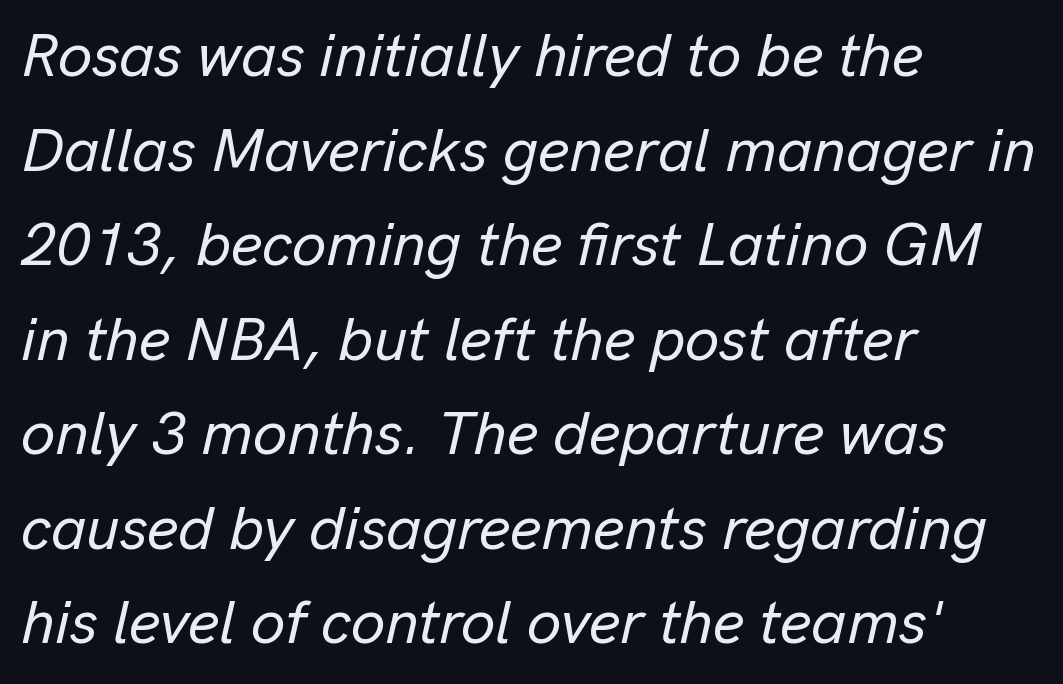
Check the space under the baseline: it is left empty. Each letter keeps its own natural width here, so spacing adapts to shape. No extra tracking has been applied to these lines. Layout note: lines flush left. If you drew a line through each stem, it would be angled. Compared with typical paragraphs, the rows here are spaced about the same.
